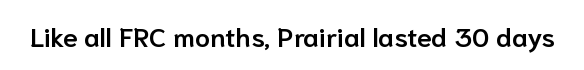
Honestly, the letter spacing is just normal — you wouldn't notice it. Only glyphs here, with clear space below each row. The typography opts for an upright posture over an oblique one. Set as a demibold, roughly 600 on the weight scale.
